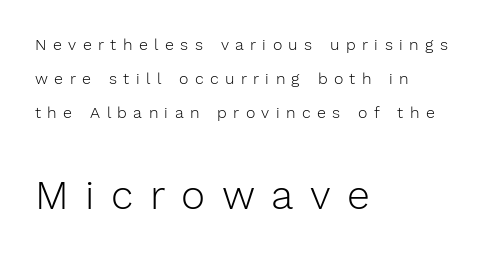
{"serif": "no", "italic": "no", "bold": "no", "weight": "light", "width": "normal", "stroke_contrast": "low", "x_height": "medium", "monospaced": "no", "underline": "no", "align": "left", "line_spacing": "loose", "line_spacing_ratio": 2.12, "letter_spacing": "wide", "letter_spacing_em": 0.4, "larger_block": "second", "size_ratio": 2.56, "glyph_px": 41}
